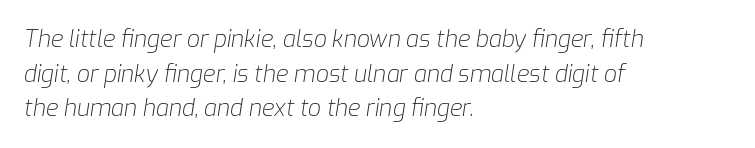
The image shows 23 px text type, italic (leaning right); set left-aligned, normal line spacing (1.51x), normal letter spacing, not underlined.
